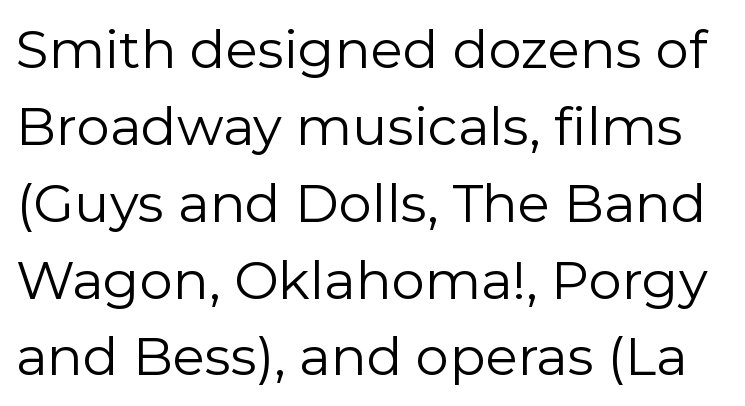
Q: Is the text bold? A: No.
Q: Is the text italic (slanted)? A: No, it is upright.
Q: Is the typeface a serif or a sans-serif typeface? A: Sans-serif.
Q: Is the text underlined? A: No.
Q: Is the spacing between letters normal or unusually wide? A: Normal.
Q: Is the spacing between lines tight, normal or loose? A: Normal.
Q: Width (condensed, normal, or wide)? A: Normal.
Q: Stroke contrast? A: Low.
Q: x-height? A: Medium.
Q: Monospaced? A: No.
